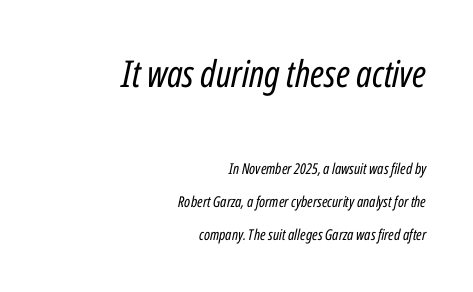
The letters advance in unequal steps, a hallmark of proportional type. There's an unmistakable incline to the writing here. The lines are spread far apart with generous leading. Does extra space separate the letters? No, they use regular spacing. Is this a heavy cut? Hardly; it is regular or lighter. Between these two stacked blocks, the higher one wins on size.
